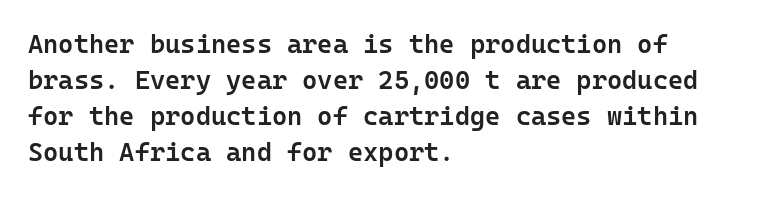
Designer's note — italics off, roman on. The sample has been set in demibold, a notch under bold. Anything drawn beneath the words? Only blank space. Does the copy run flush right? No — it runs flush left. The lines sit at an ordinary, default distance from one another.
